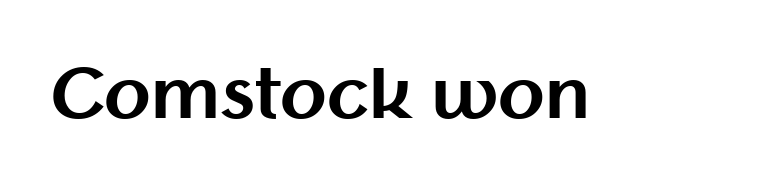
{"serif": "no", "italic": "no", "bold": "yes", "weight": "bold", "width": "normal", "stroke_contrast": "medium", "x_height": "medium", "monospaced": "no", "underline": "no", "letter_spacing": "normal", "letter_spacing_em": 0.0, "glyph_px": 68}
